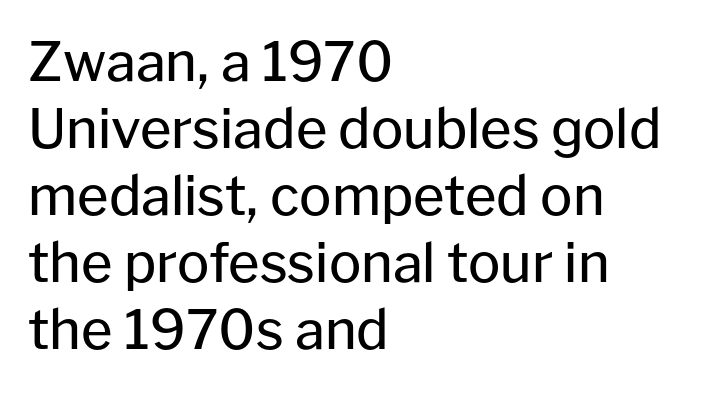
Q: Is the text bold? A: No.
Q: Is the text italic (slanted)? A: No, it is upright.
Q: Is the typeface a serif or a sans-serif typeface? A: Sans-serif.
Q: Is the text underlined? A: No.
Q: How is the paragraph aligned? A: Left-aligned.
Q: Is the spacing between letters normal or unusually wide? A: Normal.
Q: Width (condensed, normal, or wide)? A: Normal.
Q: Stroke contrast? A: Low.
Q: x-height? A: Medium.
Q: Monospaced? A: No.
